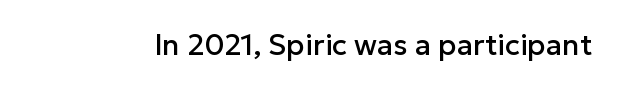
The image shows 29 px sans-serif type, upright; set normal letter spacing, not underlined; low stroke contrast and a medium x-height.
